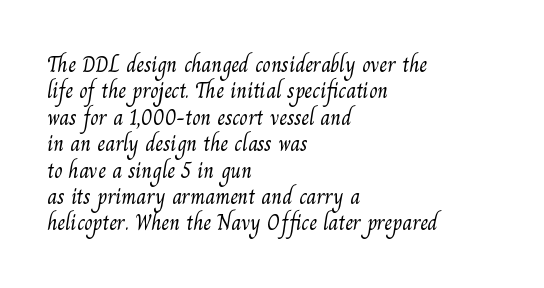
The image shows 22 px text type; set left-aligned, line spacing 1.2x, normal letter spacing, not underlined.
